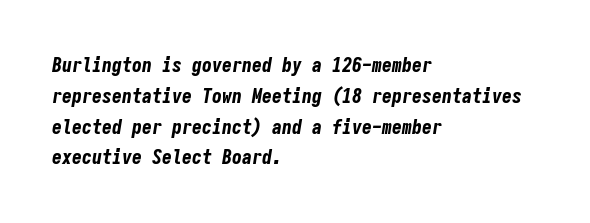
{"italic": "yes", "lean": "right", "slant_degrees": 9, "bold": "yes", "underline": "no", "align": "left", "line_spacing": "normal", "line_spacing_ratio": 1.54, "letter_spacing": "normal", "letter_spacing_em": 0.0, "glyph_px": 20}
